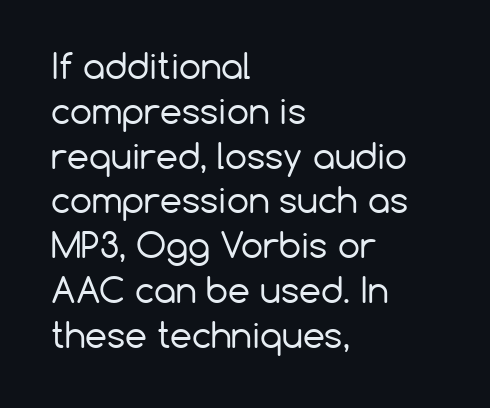
Q: Is the text bold? A: No.
Q: Is the text italic (slanted)? A: No, it is upright.
Q: Is the typeface a serif or a sans-serif typeface? A: Sans-serif.
Q: Is the text underlined? A: No.
Q: How is the paragraph aligned? A: Left-aligned.
Q: Is the spacing between letters normal or unusually wide? A: Normal.
Q: Is the spacing between lines tight, normal or loose? A: Normal.
Q: Width (condensed, normal, or wide)? A: Normal.
Q: Stroke contrast? A: Low.
Q: x-height? A: Medium.
Q: Monospaced? A: No.
